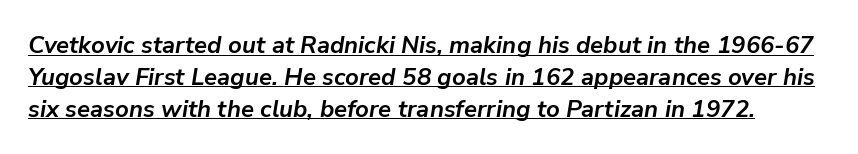
{"italic": "yes", "lean": "right", "slant_degrees": 9, "bold": "yes", "underline": "yes", "line_spacing": "normal", "line_spacing_ratio": 1.33, "letter_spacing": "normal", "letter_spacing_em": 0.0, "glyph_px": 24}
